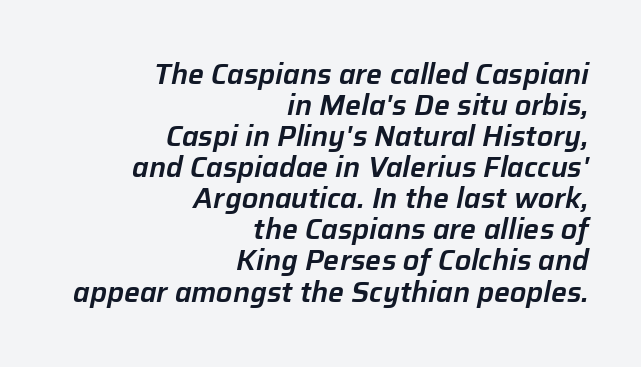
You could not count columns in this text — the font is proportionally spaced. The tracking reads as untouched default to a designer's eye. The whole block is typeset with a tilt. Beneath every word, the page is bare. Horizontal alignment here is rightward, an uncommon choice for prose.
